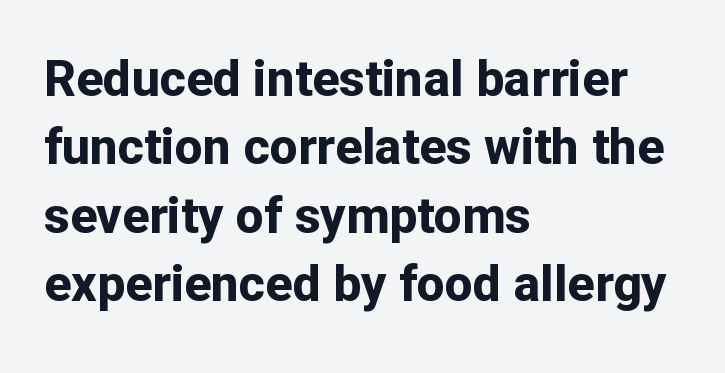
The image shows 50 px bold sans-serif type, upright; set left-aligned, normal line spacing (1.37x), normal letter spacing, not underlined; low stroke contrast and a medium x-height.
